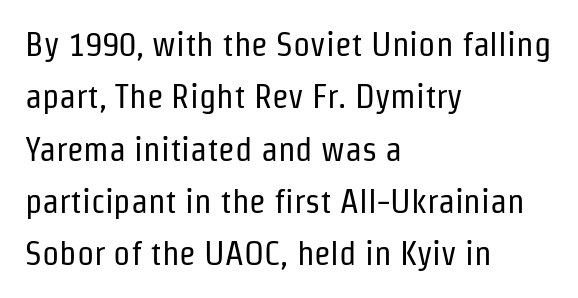
It's the straight-up-and-down kind of type. This rendering uses left alignment, leaving the right contour irregular. Varying glyph widths throughout — classic text-font behaviour. The strokes are not fattened; the text isn't bold.
